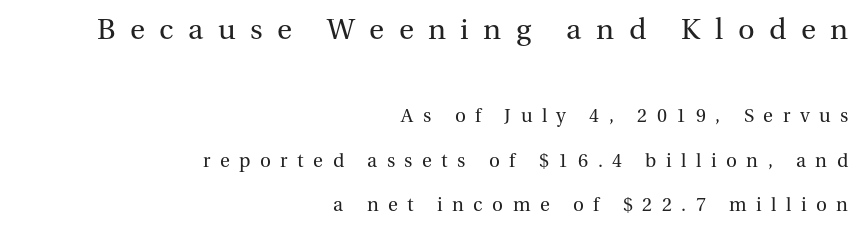
The paragraph shown leans on its right margin. Beneath every word, the page is bare. A student would notice the top passage is typeset larger than what follows. Do the characters align in a grid? No, the font is proportional. Compared with typical body copy, the letter spacing here is much looser. No chunkiness to these letters — they're not bold.
